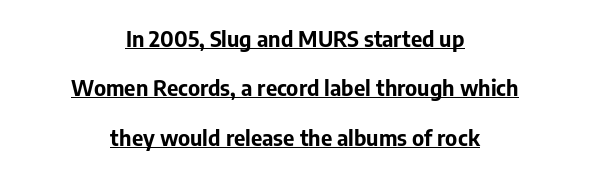
Q: Is the text bold? A: Yes.
Q: Is the text italic (slanted)? A: No, it is upright.
Q: Is the text underlined? A: Yes.
Q: How is the paragraph aligned? A: Centered.
Q: Is the spacing between letters normal or unusually wide? A: Normal.
Q: Is the spacing between lines tight, normal or loose? A: Loose.
